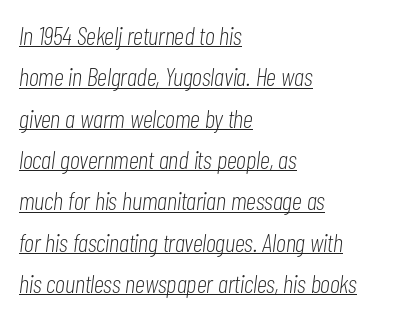
Q: Is the text bold? A: No.
Q: Is the text italic (slanted)? A: Yes, it leans right by about 7 degrees.
Q: Is the text underlined? A: Yes.
Q: How is the paragraph aligned? A: Left-aligned.
Q: Is the spacing between letters normal or unusually wide? A: Normal.
Q: Is the spacing between lines tight, normal or loose? A: Normal.
